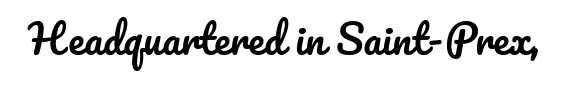
The gaps between neighbouring characters are ordinary and unremarkable. Here the designer chose a conventional face with non-uniform glyph widths. Descenders hang freely into open space.
